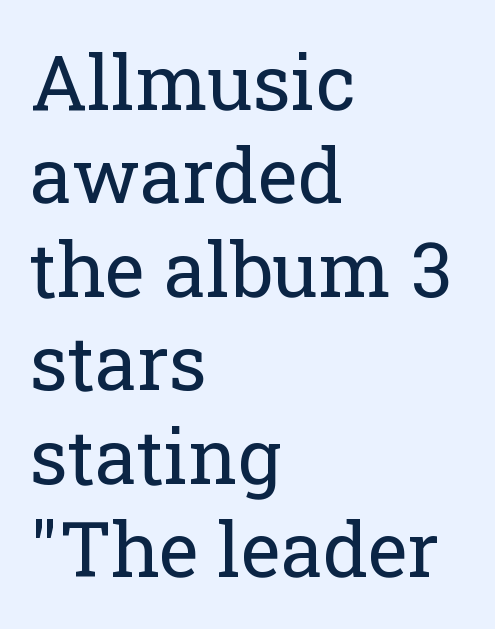
Q: Is the text bold? A: No.
Q: Is the text italic (slanted)? A: No, it is upright.
Q: Is the typeface a serif or a sans-serif typeface? A: Serif.
Q: Is the text underlined? A: No.
Q: How is the paragraph aligned? A: Left-aligned.
Q: Is the spacing between letters normal or unusually wide? A: Normal.
Q: Width (condensed, normal, or wide)? A: Normal.
Q: Stroke contrast? A: Low.
Q: x-height? A: Medium.
Q: Monospaced? A: No.
